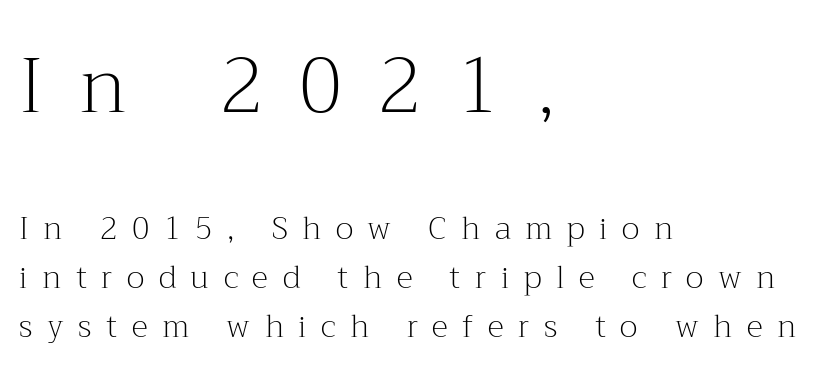
The image shows 77 px light serif type, upright; set left-aligned, normal line spacing (1.57x), unusually wide letter spacing (+0.47 em), not underlined; the first (top) block is 2.48x larger; medium stroke contrast and a medium x-height.
